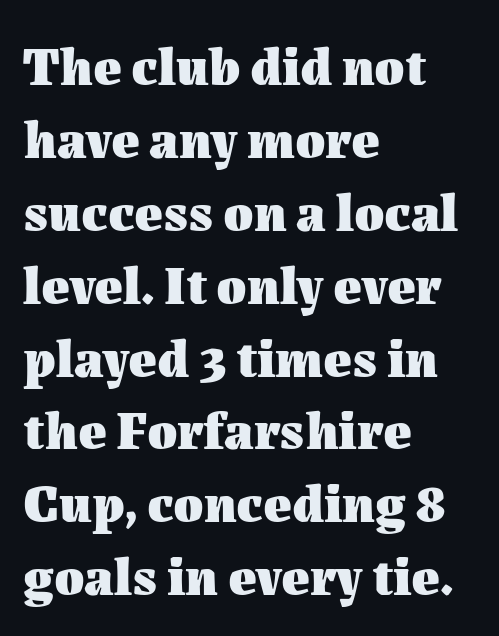
Q: Is the text bold? A: Yes.
Q: Is the text italic (slanted)? A: No, it is upright.
Q: Is the text underlined? A: No.
Q: How is the paragraph aligned? A: Left-aligned.
Q: Is the spacing between letters normal or unusually wide? A: Normal.
Q: Is the spacing between lines tight, normal or loose? A: Normal.
Q: Width (condensed, normal, or wide)? A: Normal.
Q: Stroke contrast? A: Medium.
Q: x-height? A: Medium.
Q: Monospaced? A: No.
